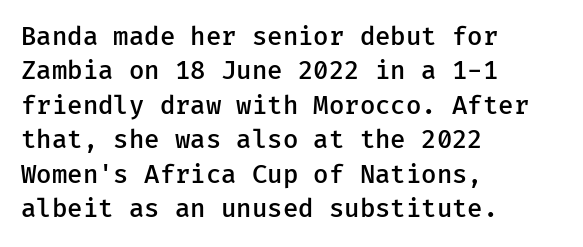
Q: Is the text bold? A: Semi-bold.
Q: Is the text italic (slanted)? A: No, it is upright.
Q: Is the text underlined? A: No.
Q: How is the paragraph aligned? A: Left-aligned.
Q: Is the spacing between letters normal or unusually wide? A: Normal.
Q: Is the spacing between lines tight, normal or loose? A: Normal.
